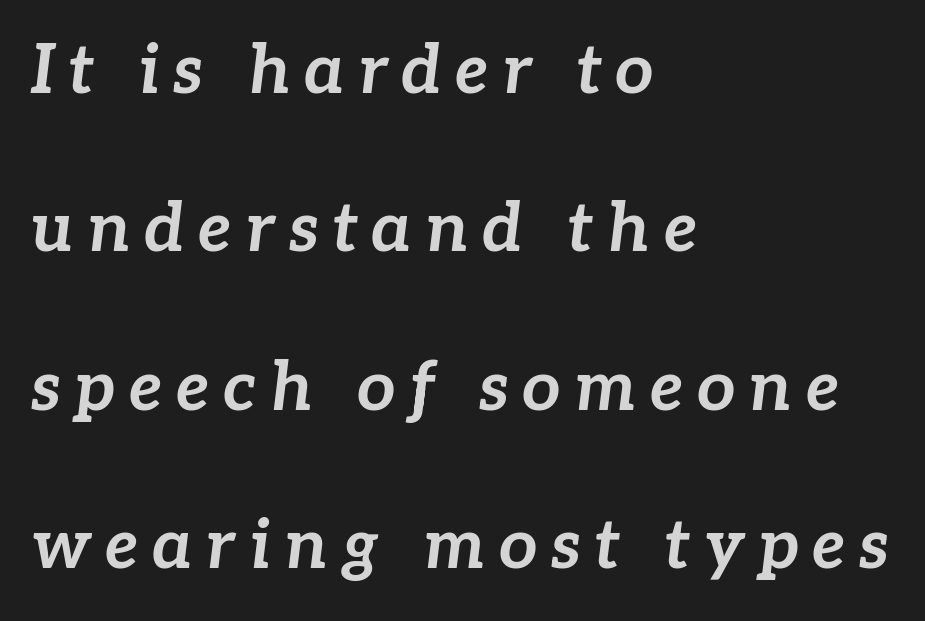
Q: Is the text bold? A: Yes.
Q: Is the text italic (slanted)? A: Yes, it leans right by about 7 degrees.
Q: Is the text underlined? A: No.
Q: How is the paragraph aligned? A: Left-aligned.
Q: Is the spacing between letters normal or unusually wide? A: Unusually wide.
Q: Is the spacing between lines tight, normal or loose? A: Loose.
Q: Width (condensed, normal, or wide)? A: Normal.
Q: Stroke contrast? A: Low.
Q: x-height? A: Medium.
Q: Monospaced? A: No.
